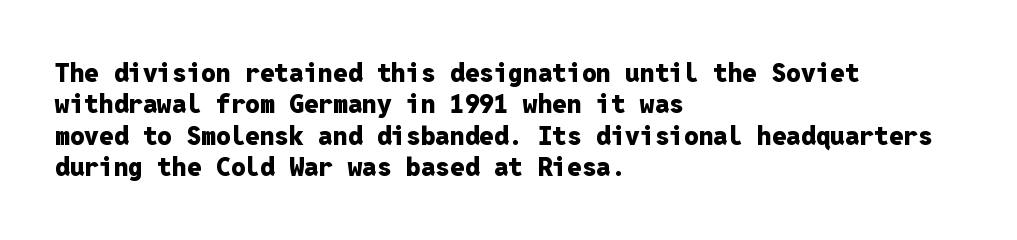
Posture: straight, roman, zero tilt. A student would call this left alignment; a typographer would say flush left, rag right. Rule under the text: the space is simply empty. Between one letter and the next there's only the usual sliver of space. Plenty of ink on the page — the face is bold.
